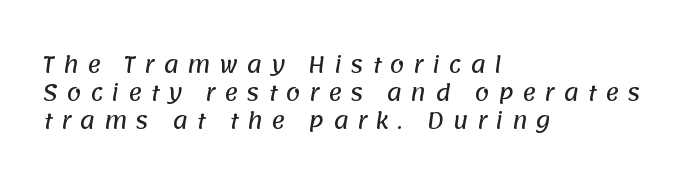
The image shows 21 px text type; set left-aligned, normal line spacing (1.33x), unusually wide letter spacing (+0.4 em), not underlined.
